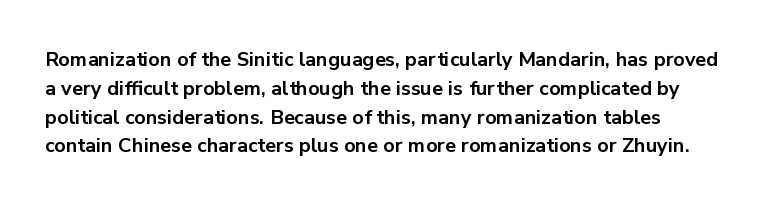
The image shows 20 px bold type, upright; set normal line spacing (1.44x), normal letter spacing, not underlined.
